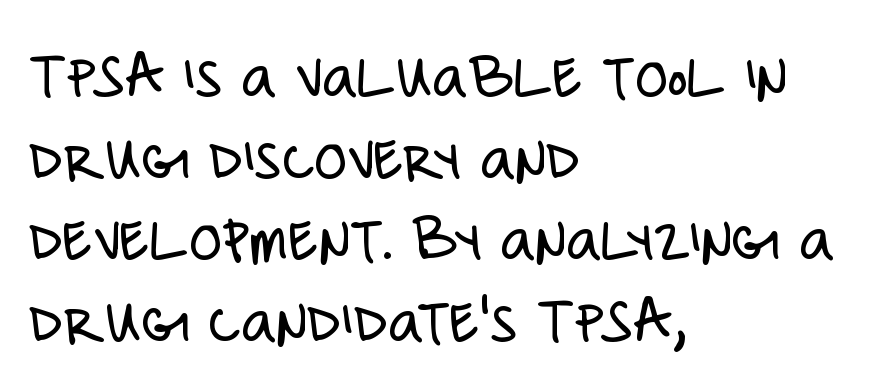
Q: Is the text bold? A: No.
Q: Is the text italic (slanted)? A: No, it is upright.
Q: Is the typeface a serif or a sans-serif typeface? A: Sans-serif.
Q: Is the text underlined? A: No.
Q: How is the paragraph aligned? A: Left-aligned.
Q: Is the spacing between letters normal or unusually wide? A: Normal.
Q: Width (condensed, normal, or wide)? A: Condensed.
Q: Stroke contrast? A: Low.
Q: x-height? A: Large.
Q: Monospaced? A: No.
